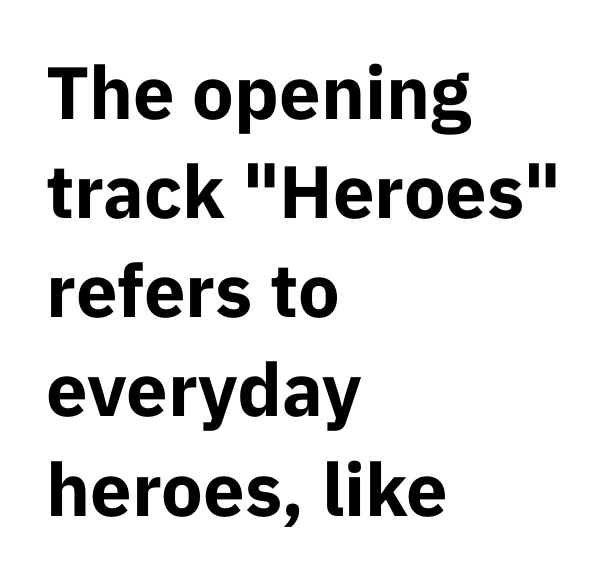
Serifs: no, the terminals of the letterforms are clean. Successive baselines arrive at the customary interval. The strokes are fattened all the way to bold. The setting favours the left margin, as ordinary paragraphs usually do. When letters stand straight like this, we call the style roman or upright.
